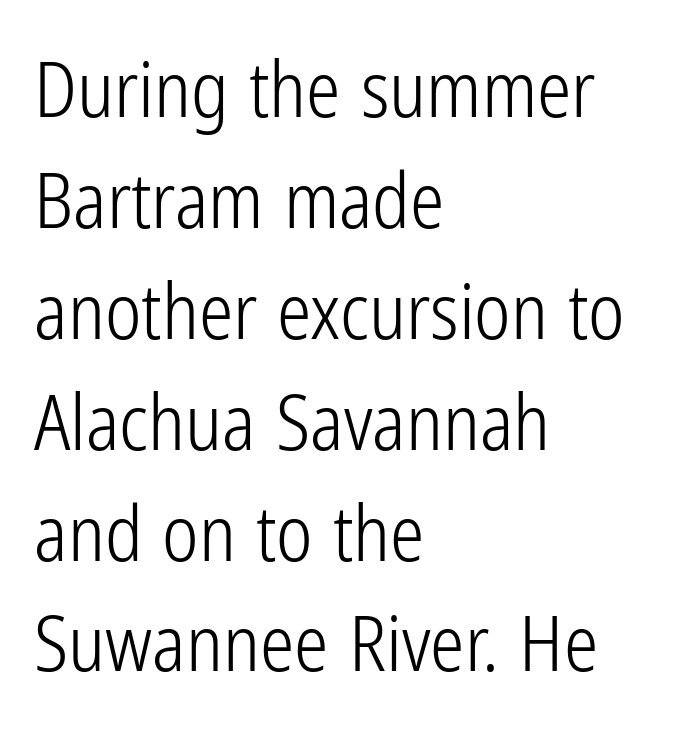
Left-aligned paragraph, ragged on the right. The rendering shows plain stroke endings on the letterforms — a sans-serif design. Nothing heavy about these letters — not bold at all. Tracking here is standard; glyphs follow each other at the usual distance. Do the letters lean? They stand straight.
